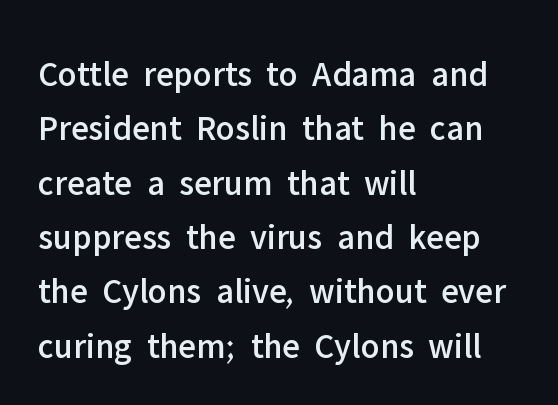
The image shows 36 px sans-serif type, upright; set left-aligned, normal line spacing (1.51x), normal letter spacing, not underlined; low stroke contrast and a medium x-height.
